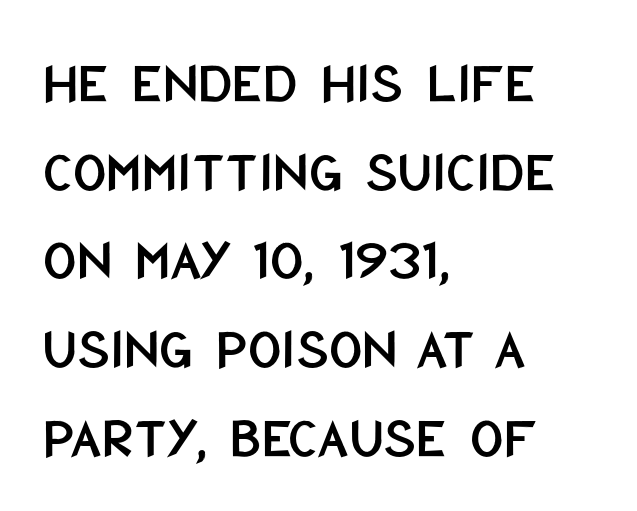
Q: Is the text italic (slanted)? A: No, it is upright.
Q: Is the typeface a serif or a sans-serif typeface? A: Sans-serif.
Q: Is the text underlined? A: No.
Q: How is the paragraph aligned? A: Left-aligned.
Q: Is the spacing between letters normal or unusually wide? A: Normal.
Q: Is the spacing between lines tight, normal or loose? A: Normal.
Q: Width (condensed, normal, or wide)? A: Condensed.
Q: Stroke contrast? A: Low.
Q: x-height? A: Large.
Q: Monospaced? A: No.
